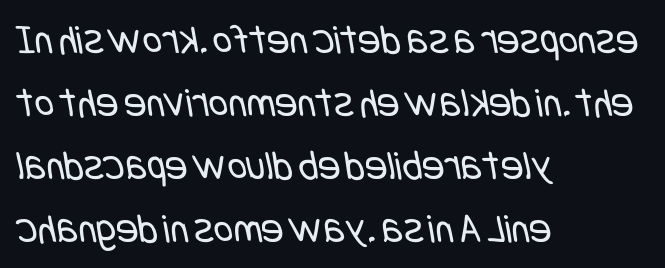
{"serif": "no", "bold": "no", "weight": "regular", "width": "condensed", "stroke_contrast": "low", "x_height": "large", "underline": "no", "align": "left", "line_spacing": "normal", "line_spacing_ratio": 1.5, "letter_spacing": "normal", "letter_spacing_em": 0.0, "glyph_px": 42}
